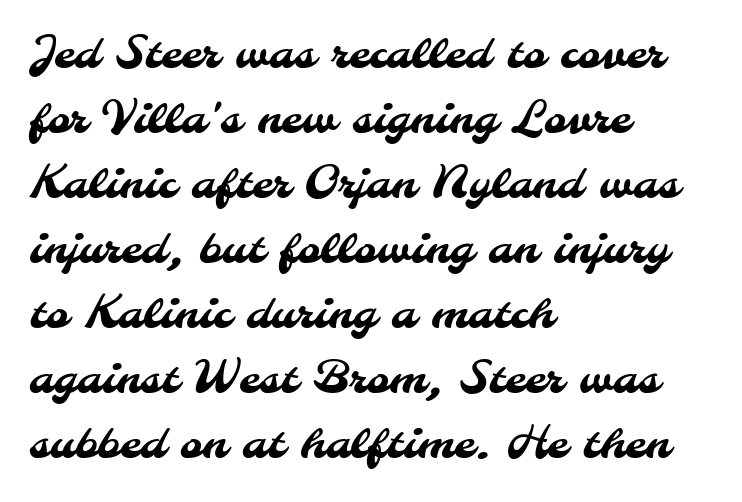
Spacing between characters is what you'd get straight out of the box. Leading: standard. Character widths vary here, with narrow letters taking less room than wide ones. All the whitespace from short lines collects on the right. The space directly below the letters is spotless.
